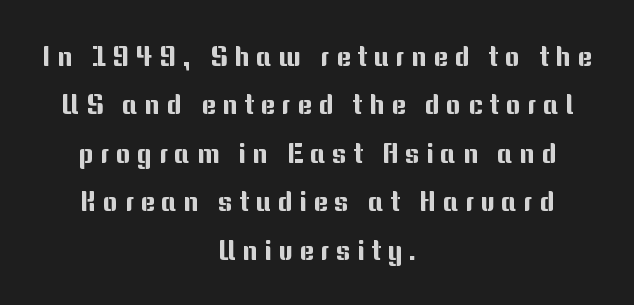
Style check: upright. Honestly, there is no underline to notice here at all. This is sans-serif lettering, the kind often seen on screens and signage. Does the copy run flush right? No — it is centered line by line.
